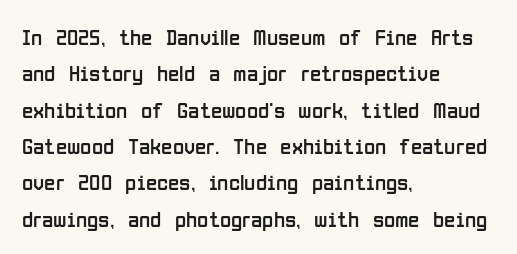
Q: Is the text bold? A: No.
Q: Is the text italic (slanted)? A: No, it is upright.
Q: Is the text underlined? A: No.
Q: How is the paragraph aligned? A: Left-aligned.
Q: Is the spacing between letters normal or unusually wide? A: Normal.
Q: Is the spacing between lines tight, normal or loose? A: Normal.
